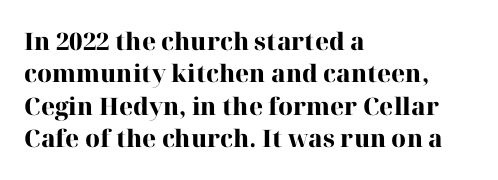
{"italic": "no", "bold": "yes", "underline": "no", "align": "left", "line_spacing": "normal", "line_spacing_ratio": 1.35, "letter_spacing": "normal", "letter_spacing_em": 0.0, "glyph_px": 24}
